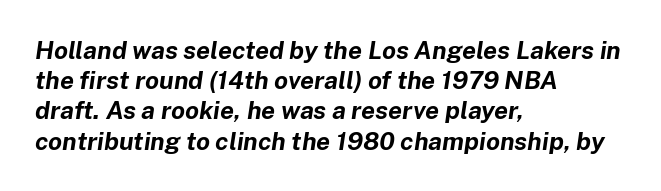
{"italic": "yes", "lean": "right", "slant_degrees": 8, "bold": "yes", "underline": "no", "align": "left", "line_spacing_ratio": 1.21, "letter_spacing": "normal", "letter_spacing_em": 0.0, "glyph_px": 25}
